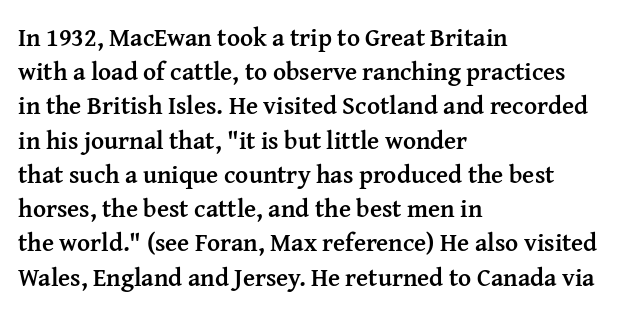
Q: Is the text bold? A: Yes.
Q: Is the text italic (slanted)? A: No, it is upright.
Q: Is the text underlined? A: No.
Q: How is the paragraph aligned? A: Left-aligned.
Q: Is the spacing between letters normal or unusually wide? A: Normal.
Q: Is the spacing between lines tight, normal or loose? A: Normal.
